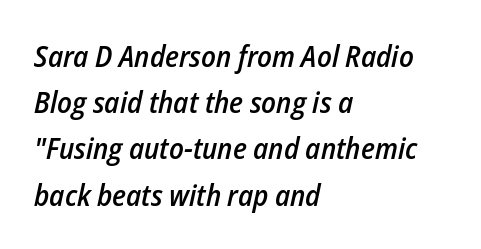
The image shows 30 px semibold, condensed type, italic (leaning right); set left-aligned, normal line spacing (1.54x), normal letter spacing, not underlined; low stroke contrast and a medium x-height.
